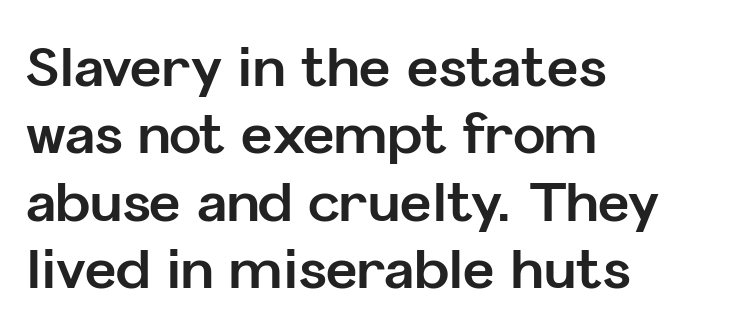
{"serif": "no", "italic": "no", "bold": "yes", "weight": "bold", "width": "normal", "stroke_contrast": "low", "x_height": "medium", "monospaced": "no", "underline": "no", "align": "left", "line_spacing": "normal", "line_spacing_ratio": 1.25, "letter_spacing": "normal", "letter_spacing_em": 0.0, "glyph_px": 54}
